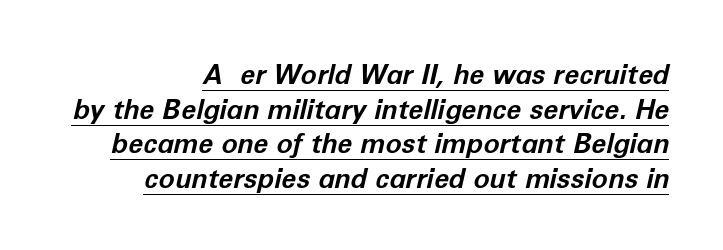
{"italic": "yes", "lean": "right", "slant_degrees": 12, "bold": "yes", "underline": "yes", "line_spacing": "normal", "line_spacing_ratio": 1.28, "letter_spacing": "normal", "letter_spacing_em": 0.0, "glyph_px": 27}
